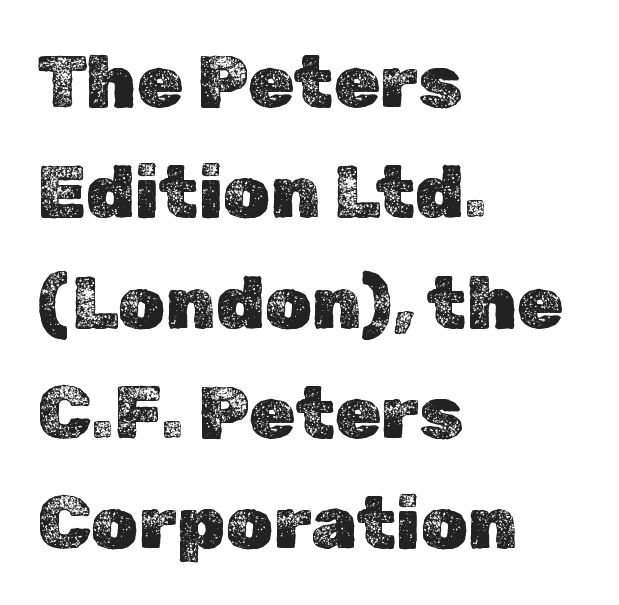
{"italic": "no", "width": "normal", "x_height": "medium", "monospaced": "no", "underline": "no", "align": "left", "line_spacing": "normal", "line_spacing_ratio": 1.49, "letter_spacing": "normal", "letter_spacing_em": 0.0, "glyph_px": 74}
